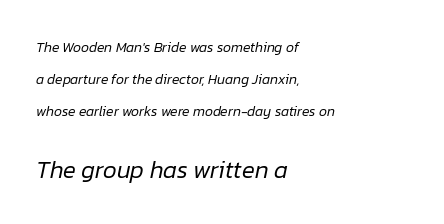
Q: Is the text bold? A: No.
Q: Is the text italic (slanted)? A: Yes, it leans right by about 12 degrees.
Q: Is the text underlined? A: No.
Q: How is the paragraph aligned? A: Left-aligned.
Q: Is the spacing between letters normal or unusually wide? A: Normal.
Q: Is the spacing between lines tight, normal or loose? A: Loose.
Q: Which block of text is set in a larger size, the first (top) or the second (bottom)? A: The second (bottom) one.
